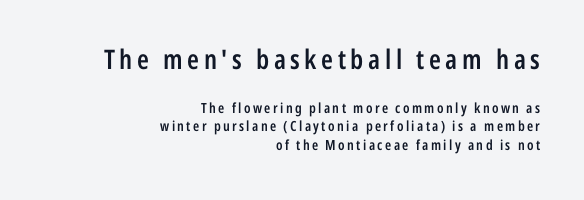
Q: Is the text bold? A: Semi-bold.
Q: Is the text italic (slanted)? A: No, it is upright.
Q: Is the text underlined? A: No.
Q: How is the paragraph aligned? A: Right-aligned.
Q: Is the spacing between lines tight, normal or loose? A: Normal.
Q: Which block of text is set in a larger size, the first (top) or the second (bottom)? A: The first (top) one.
